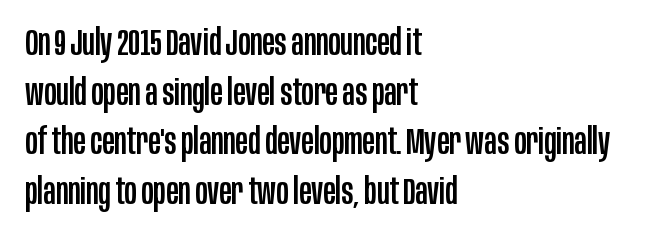
Q: Is the text italic (slanted)? A: No, it is upright.
Q: Is the typeface a serif or a sans-serif typeface? A: Sans-serif.
Q: Is the text underlined? A: No.
Q: How is the paragraph aligned? A: Left-aligned.
Q: Is the spacing between letters normal or unusually wide? A: Normal.
Q: Is the spacing between lines tight, normal or loose? A: Normal.
Q: Width (condensed, normal, or wide)? A: Condensed.
Q: Stroke contrast? A: Low.
Q: x-height? A: Large.
Q: Monospaced? A: No.
